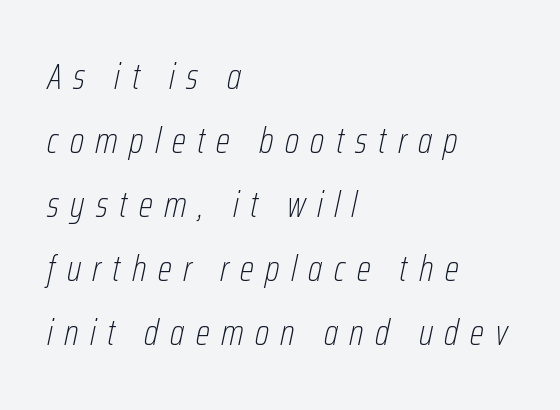
{"italic": "yes", "lean": "right", "slant_degrees": 12, "bold": "no", "weight": "thin", "width": "condensed", "stroke_contrast": "low", "x_height": "medium", "monospaced": "no", "underline": "no", "align": "left", "line_spacing_ratio": 1.73, "letter_spacing": "wide", "letter_spacing_em": 0.31, "glyph_px": 37}
